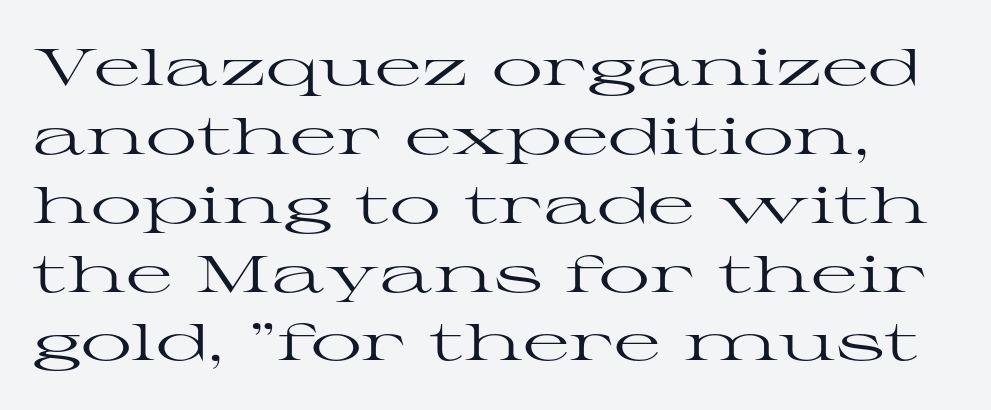
Q: Is the text bold? A: No.
Q: Is the text italic (slanted)? A: No, it is upright.
Q: Is the typeface a serif or a sans-serif typeface? A: Serif.
Q: Is the text underlined? A: No.
Q: Is the spacing between letters normal or unusually wide? A: Normal.
Q: Is the spacing between lines tight, normal or loose? A: Normal.
Q: Width (condensed, normal, or wide)? A: Wide.
Q: Stroke contrast? A: High.
Q: x-height? A: Medium.
Q: Monospaced? A: No.
